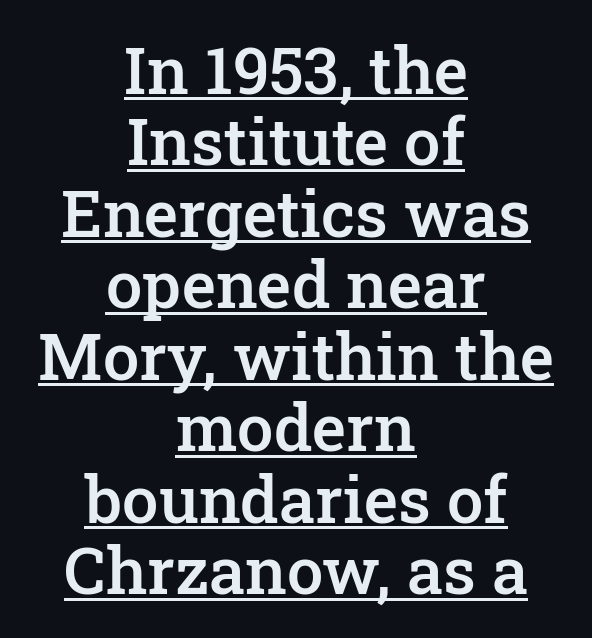
This rendering features underlined lettering. This sample has the flowing, uneven cadence of proportional lettering. Designer's note — italics off, roman on. Each line is balanced around a shared central axis.
